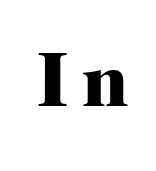
The image shows 77 px heavy serif type, upright; set not underlined; high stroke contrast and a medium x-height.
